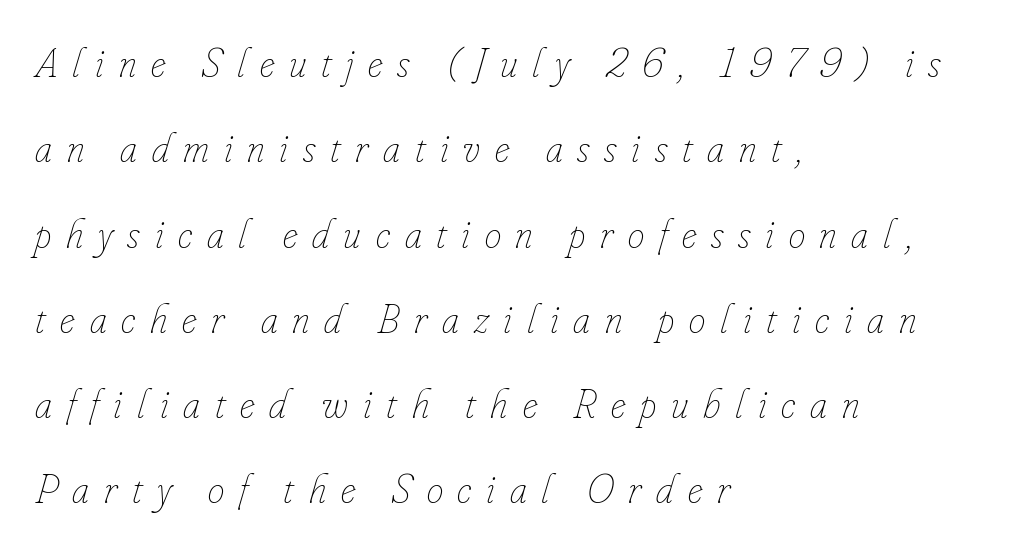
{"italic": "yes", "lean": "right", "slant_degrees": 16, "bold": "no", "weight": "thin", "width": "condensed", "stroke_contrast": "low", "x_height": "small", "monospaced": "no", "underline": "no", "align": "left", "line_spacing": "loose", "line_spacing_ratio": 2.03, "letter_spacing": "wide", "letter_spacing_em": 0.35, "glyph_px": 42}
